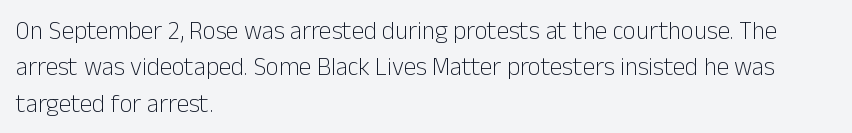
{"italic": "no", "bold": "no", "underline": "no", "align": "left", "line_spacing": "normal", "line_spacing_ratio": 1.46, "letter_spacing": "normal", "letter_spacing_em": 0.0, "glyph_px": 25}
